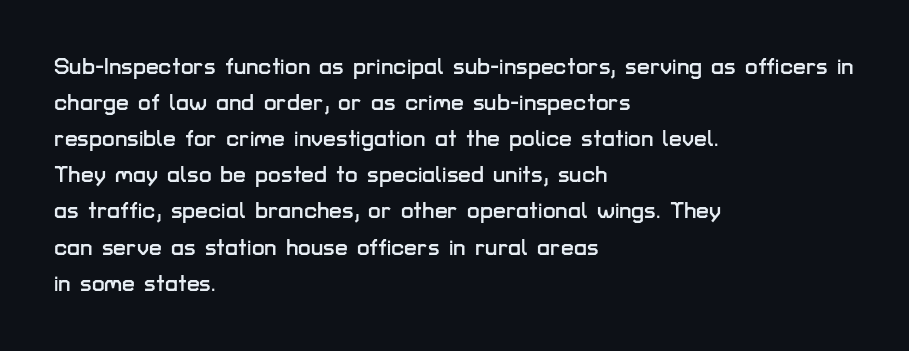
{"italic": "no", "underline": "no", "align": "left", "line_spacing": "normal", "line_spacing_ratio": 1.57, "letter_spacing": "normal", "letter_spacing_em": 0.0, "glyph_px": 23}
